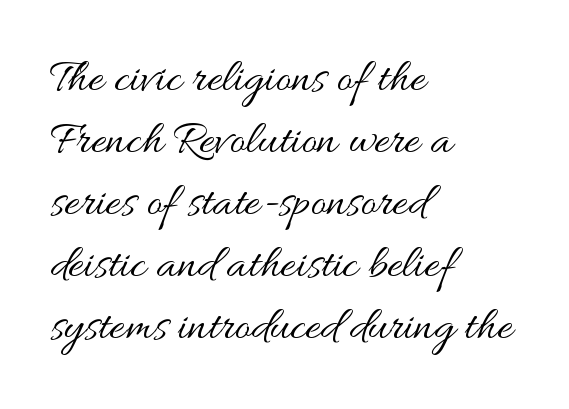
The image shows 48 px regular-weight, wide type; set left-aligned, normal line spacing (1.29x), normal letter spacing, not underlined; medium stroke contrast and a small x-height.
